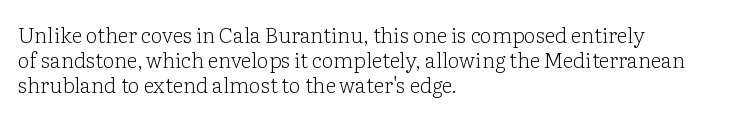
The letterforms sit shoulder to shoulder at normal distance. Typeset ragged right — the left edge is the straight one. The lettering holds an erect, upright posture throughout. Vertical stems look standard width or narrower in stroke. Beneath every word, the page is bare.
